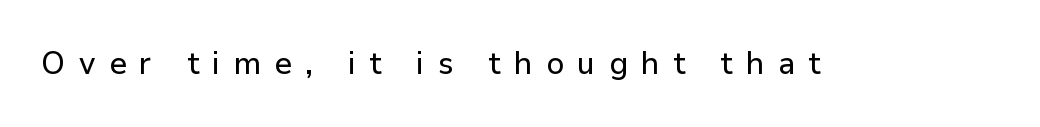
Between one letter and the next there's a generous, obvious gap. Nobody drew a line under any word here. What kind of face is this? One without serifs — a sans. The passage shown is typed in a proportional face where columns would drift.
